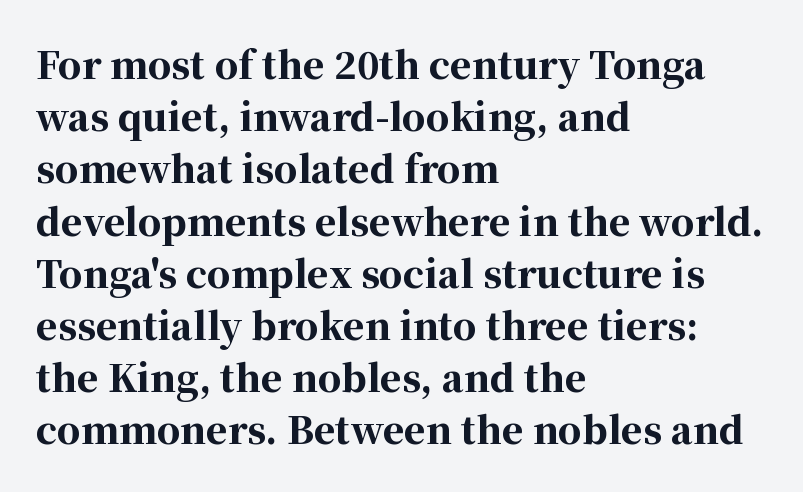
{"serif": "yes", "italic": "no", "bold": "yes", "weight": "bold", "width": "normal", "stroke_contrast": "high", "x_height": "medium", "monospaced": "no", "underline": "no", "align": "left", "line_spacing": "normal", "line_spacing_ratio": 1.41, "letter_spacing": "normal", "letter_spacing_em": 0.0, "glyph_px": 37}
